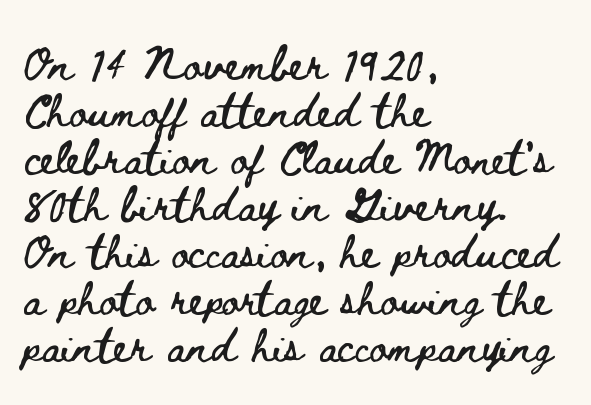
Q: Is the text underlined? A: No.
Q: How is the paragraph aligned? A: Left-aligned.
Q: Is the spacing between letters normal or unusually wide? A: Normal.
Q: Is the spacing between lines tight, normal or loose? A: Normal.
Q: Width (condensed, normal, or wide)? A: Wide.
Q: Stroke contrast? A: Low.
Q: x-height? A: Small.
Q: Monospaced? A: No.
